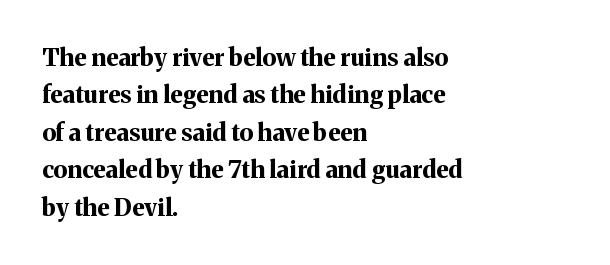
{"italic": "no", "bold": "yes", "underline": "no", "align": "left", "line_spacing": "normal", "line_spacing_ratio": 1.56, "letter_spacing": "normal", "letter_spacing_em": 0.0, "glyph_px": 24}
